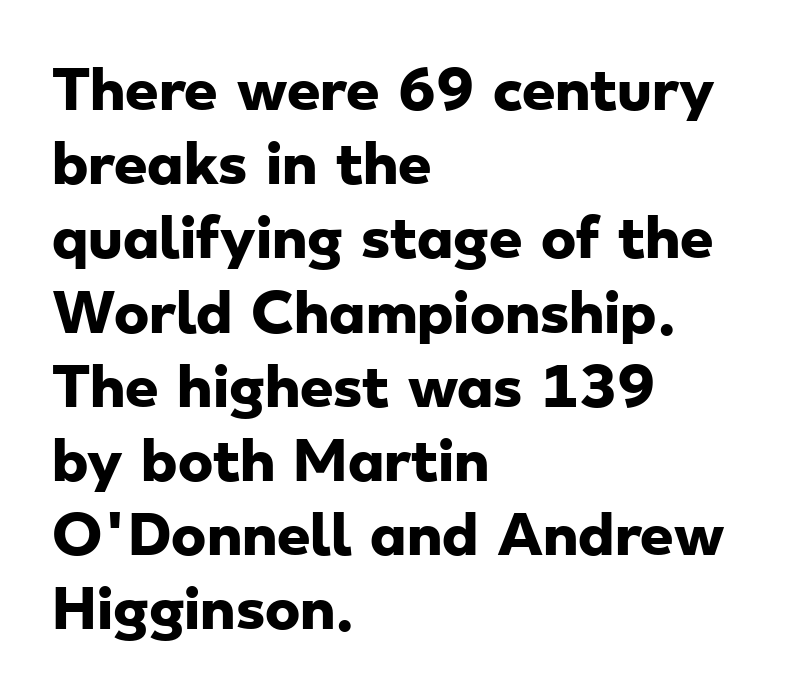
Q: Is the text bold? A: Yes.
Q: Is the typeface a serif or a sans-serif typeface? A: Sans-serif.
Q: Is the text underlined? A: No.
Q: How is the paragraph aligned? A: Left-aligned.
Q: Is the spacing between letters normal or unusually wide? A: Normal.
Q: Is the spacing between lines tight, normal or loose? A: Normal.
Q: Width (condensed, normal, or wide)? A: Wide.
Q: Stroke contrast? A: Low.
Q: x-height? A: Small.
Q: Monospaced? A: No.
